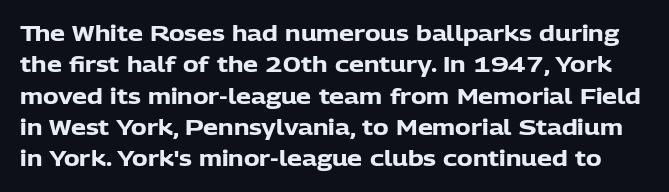
The image shows 21 px bold type, upright; set normal line spacing (1.49x), normal letter spacing, not underlined.
